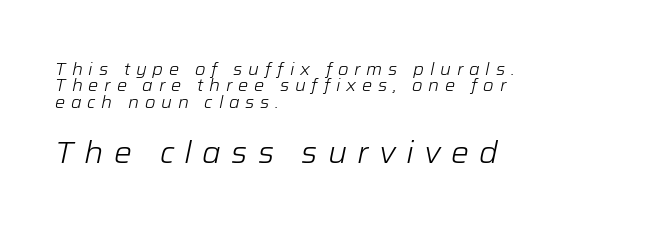
Of the two passages, the one underneath uses the larger point size. Character widths vary here, with narrow letters taking less room than wide ones. The rag falls on the right side of this text block. Bold? No — there's no thickening of the strokes. The passage shown leans; its letterforms are oblique. The specimen omits any rule beneath the text block's lines.
